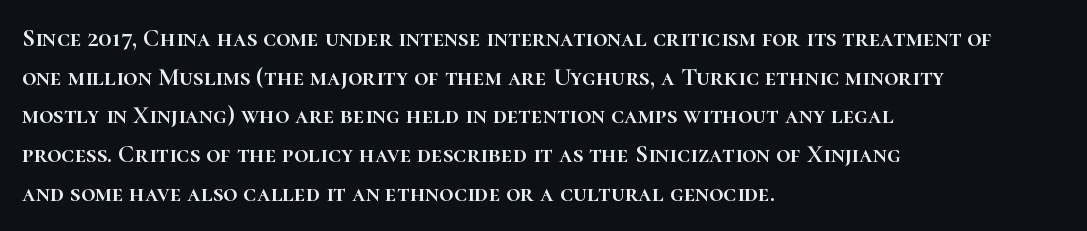
Q: Is the text italic (slanted)? A: No, it is upright.
Q: Is the text underlined? A: No.
Q: How is the paragraph aligned? A: Left-aligned.
Q: Is the spacing between letters normal or unusually wide? A: Normal.
Q: Is the spacing between lines tight, normal or loose? A: Normal.
